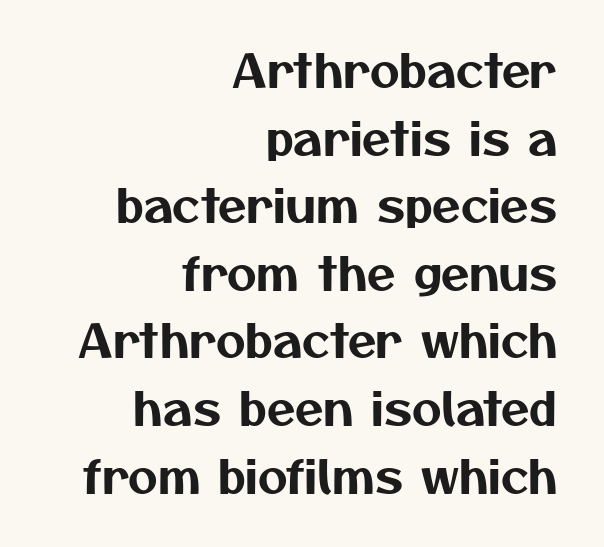
{"serif": "no", "width": "normal", "stroke_contrast": "medium", "x_height": "medium", "monospaced": "no", "underline": "no", "align": "right", "line_spacing": "normal", "line_spacing_ratio": 1.47, "letter_spacing": "normal", "letter_spacing_em": 0.0, "glyph_px": 46}
